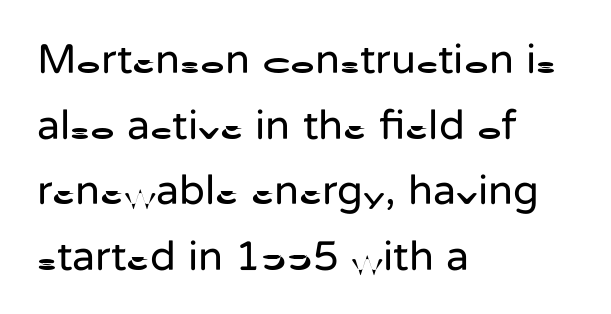
{"serif": "no", "italic": "no", "bold": "no", "weight": "regular", "width": "normal", "stroke_contrast": "low", "x_height": "medium", "monospaced": "no", "underline": "no", "align": "left", "line_spacing": "normal", "line_spacing_ratio": 1.56, "letter_spacing": "normal", "letter_spacing_em": 0.0, "glyph_px": 42}
